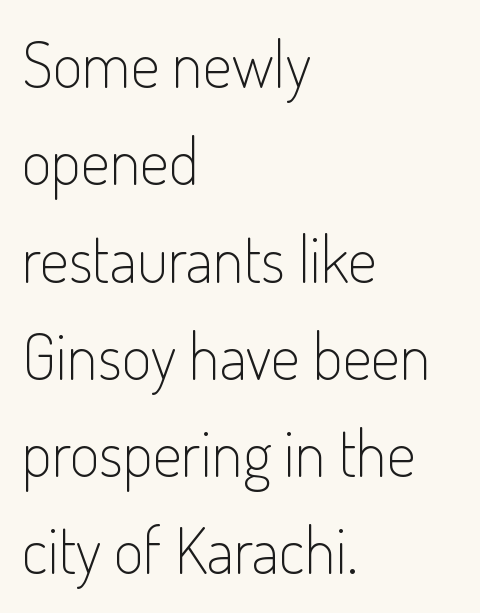
The image shows 64 px light, condensed sans-serif type, upright; set left-aligned, normal line spacing (1.52x), normal letter spacing, not underlined; low stroke contrast and a small x-height.
